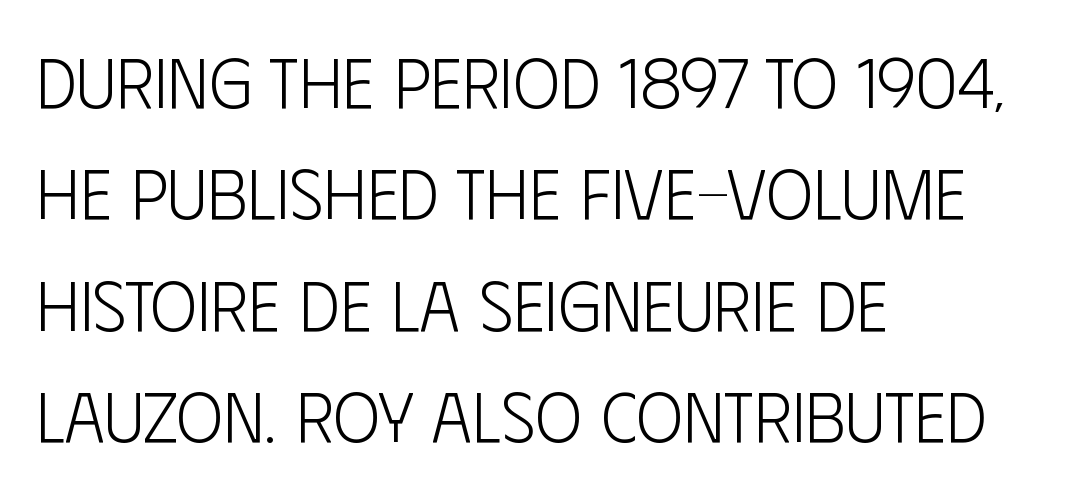
Q: Is the text bold? A: No.
Q: Is the text italic (slanted)? A: No, it is upright.
Q: Is the typeface a serif or a sans-serif typeface? A: Sans-serif.
Q: Is the text underlined? A: No.
Q: How is the paragraph aligned? A: Left-aligned.
Q: Is the spacing between letters normal or unusually wide? A: Normal.
Q: Is the spacing between lines tight, normal or loose? A: Normal.
Q: Width (condensed, normal, or wide)? A: Condensed.
Q: Stroke contrast? A: Low.
Q: x-height? A: Large.
Q: Monospaced? A: No.
